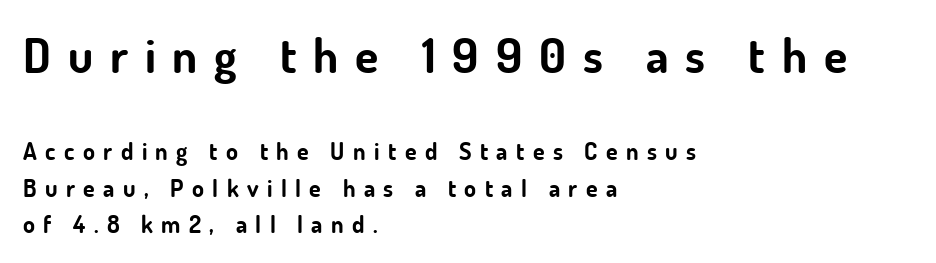
Q: Is the text bold? A: Yes.
Q: Is the text italic (slanted)? A: No, it is upright.
Q: Is the typeface a serif or a sans-serif typeface? A: Sans-serif.
Q: Is the text underlined? A: No.
Q: How is the paragraph aligned? A: Left-aligned.
Q: Is the spacing between letters normal or unusually wide? A: Unusually wide.
Q: Is the spacing between lines tight, normal or loose? A: Normal.
Q: Which block of text is set in a larger size, the first (top) or the second (bottom)? A: The first (top) one.
Q: Width (condensed, normal, or wide)? A: Normal.
Q: Stroke contrast? A: Low.
Q: x-height? A: Small.
Q: Monospaced? A: No.
